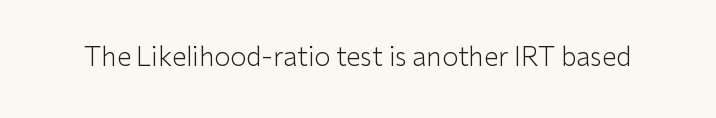
Q: Is the text bold? A: No.
Q: Is the text italic (slanted)? A: No, it is upright.
Q: Is the text underlined? A: No.
Q: Is the spacing between letters normal or unusually wide? A: Normal.
